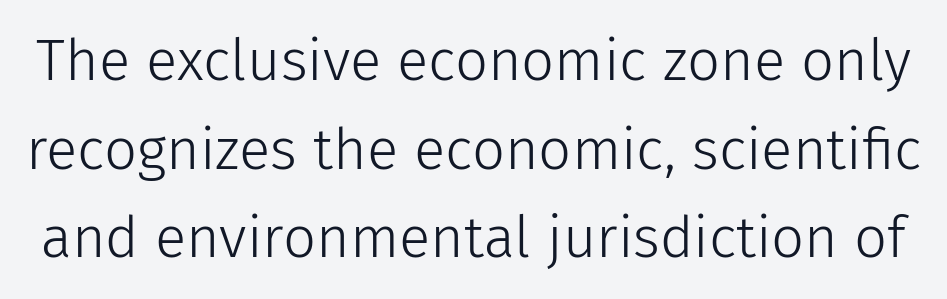
The glyphs in this specimen are sans serif. Type without underlining. Varying glyph widths throughout — classic text-font behaviour. Posture: straight, roman, zero tilt. The vertical gap from one line to the next is medium.
